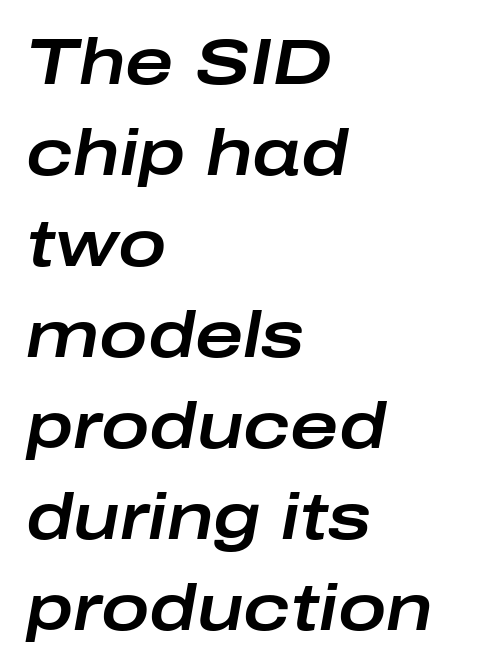
Q: Is the text italic (slanted)? A: Yes, it leans right by about 10 degrees.
Q: Is the text underlined? A: No.
Q: How is the paragraph aligned? A: Left-aligned.
Q: Is the spacing between letters normal or unusually wide? A: Normal.
Q: Is the spacing between lines tight, normal or loose? A: Normal.
Q: Width (condensed, normal, or wide)? A: Wide.
Q: Stroke contrast? A: Low.
Q: x-height? A: Medium.
Q: Monospaced? A: No.
